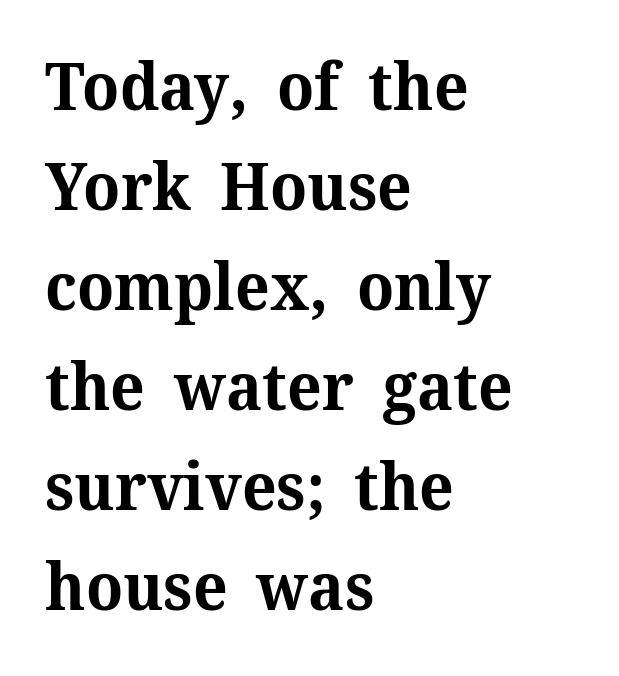
Q: Is the text bold? A: Yes.
Q: Is the text italic (slanted)? A: No, it is upright.
Q: Is the typeface a serif or a sans-serif typeface? A: Serif.
Q: Is the text underlined? A: No.
Q: How is the paragraph aligned? A: Left-aligned.
Q: Is the spacing between letters normal or unusually wide? A: Normal.
Q: Is the spacing between lines tight, normal or loose? A: Normal.
Q: Width (condensed, normal, or wide)? A: Normal.
Q: Stroke contrast? A: Medium.
Q: x-height? A: Medium.
Q: Monospaced? A: No.
